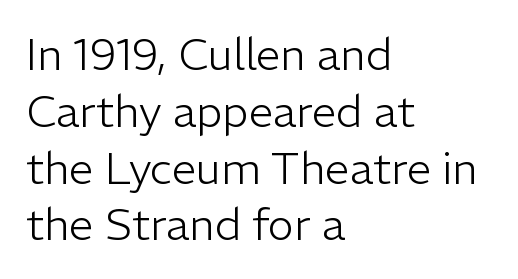
This is not heavy type; no bold has been used. The rendering shows plain stroke endings on the letterforms — a sans-serif design. Notice how descenders clear the ascenders below comfortably — that's standard leading. You could not count columns in this text — the font is proportionally spaced.
